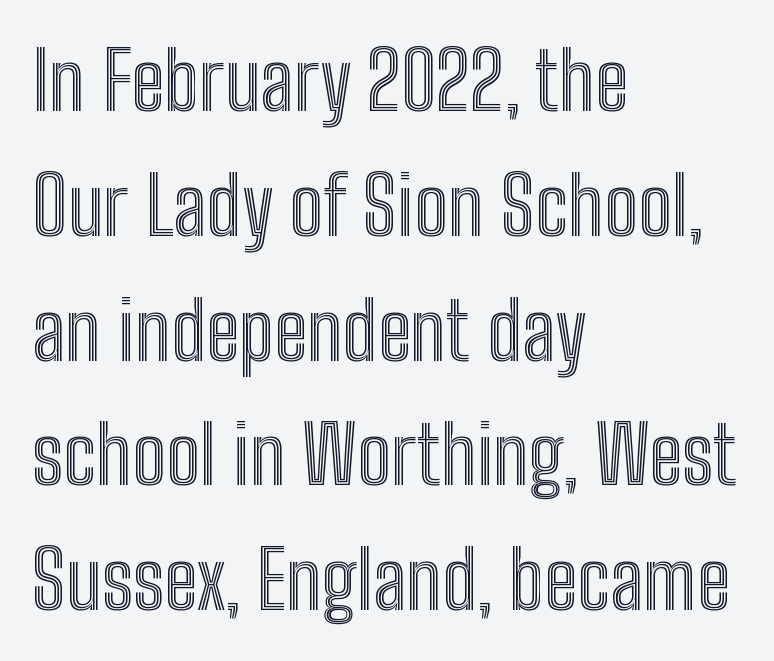
Here the designer chose a conventional face with non-uniform glyph widths. Decoration check: the copy has no underline. The letterforms sit shoulder to shoulder at normal distance. Teacher's note: observe the even left margin — that is flush-left alignment. Each new line begins a customary step beneath the previous one.
